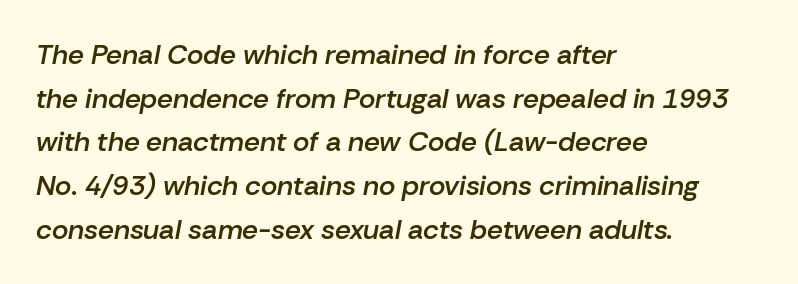
The image shows 28 px semibold type, italic (leaning right); set left-aligned, normal line spacing (1.56x), normal letter spacing, not underlined; low stroke contrast and a medium x-height.
